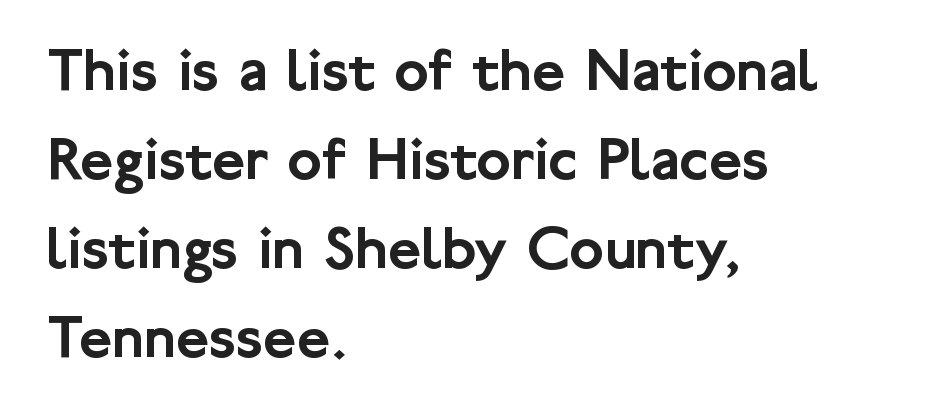
Here the designer chose a conventional face with non-uniform glyph widths. Visually the block forms a straight wall on the left and a jagged coastline on the right. Has an underline been added? It has not. Inter-character spacing is left at the font's built-in metrics. The designer left line spacing at the default.
